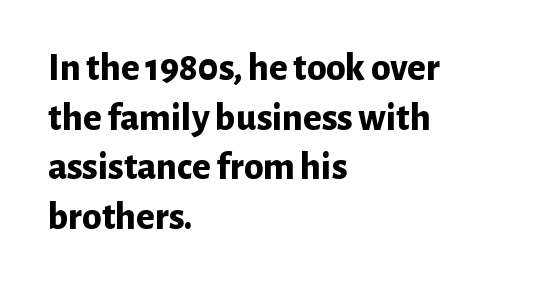
Q: Is the text bold? A: Yes.
Q: Is the text italic (slanted)? A: No, it is upright.
Q: Is the typeface a serif or a sans-serif typeface? A: Sans-serif.
Q: Is the text underlined? A: No.
Q: How is the paragraph aligned? A: Left-aligned.
Q: Is the spacing between letters normal or unusually wide? A: Normal.
Q: Is the spacing between lines tight, normal or loose? A: Normal.
Q: Width (condensed, normal, or wide)? A: Normal.
Q: Stroke contrast? A: Low.
Q: x-height? A: Medium.
Q: Monospaced? A: No.
